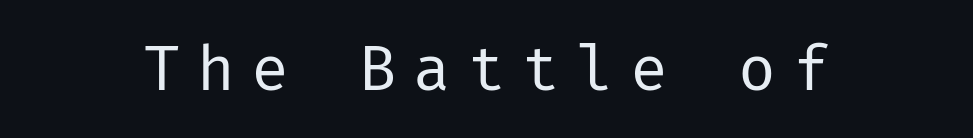
Q: Is the text bold? A: No.
Q: Is the text italic (slanted)? A: No, it is upright.
Q: Is the typeface a serif or a sans-serif typeface? A: Sans-serif.
Q: Is the text underlined? A: No.
Q: Is the spacing between letters normal or unusually wide? A: Unusually wide.
Q: Width (condensed, normal, or wide)? A: Normal.
Q: Stroke contrast? A: Low.
Q: x-height? A: Medium.
